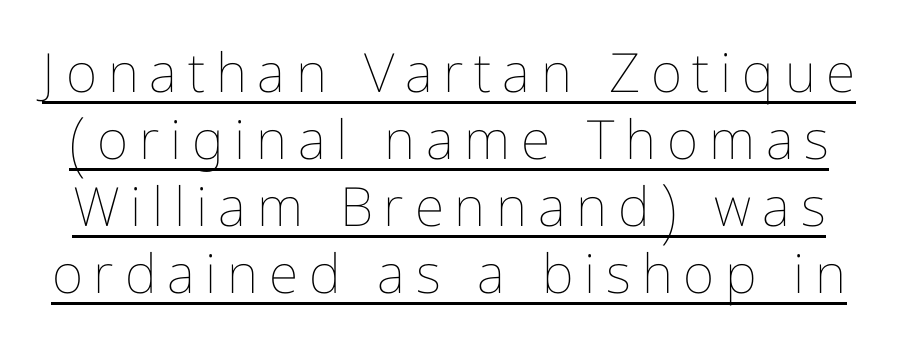
Nope, not italic — everything's standing straight. The passage shown is typed in a proportional face where columns would drift. Caption: face not bold, strokes unweighted. The sample's only ornament is a line tracing under the words. You could only call the tracking loose — the letters float apart.
